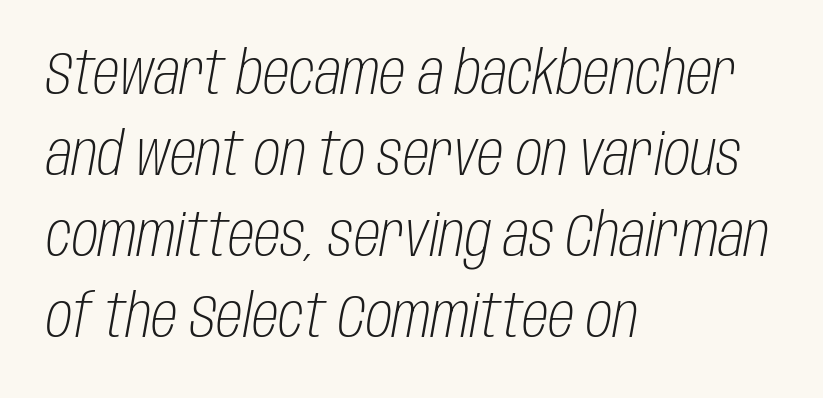
Bare-footed words on every line. Students, note that the glyphs here touch the page at normal intervals. Compared with a centered layout, this one pins lines to the left instead. Summary of weight: not heavy and not bold.
